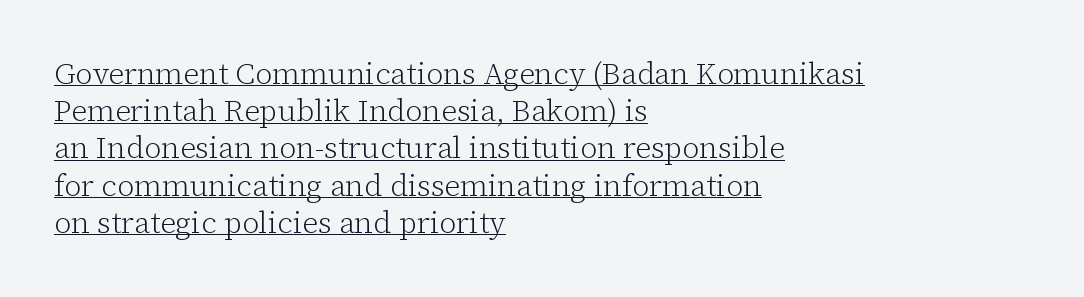
Q: Is the text bold? A: No.
Q: Is the text italic (slanted)? A: No, it is upright.
Q: Is the typeface a serif or a sans-serif typeface? A: Serif.
Q: Is the text underlined? A: Yes.
Q: How is the paragraph aligned? A: Left-aligned.
Q: Is the spacing between letters normal or unusually wide? A: Normal.
Q: Width (condensed, normal, or wide)? A: Normal.
Q: Stroke contrast? A: Low.
Q: x-height? A: Medium.
Q: Monospaced? A: No.
